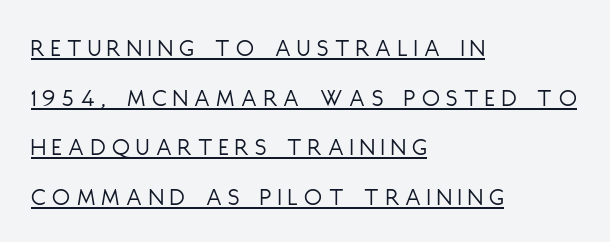
{"italic": "no", "bold": "no", "underline": "yes", "align": "left", "line_spacing": "loose", "line_spacing_ratio": 1.91, "letter_spacing": "wide", "letter_spacing_em": 0.25, "glyph_px": 26}
